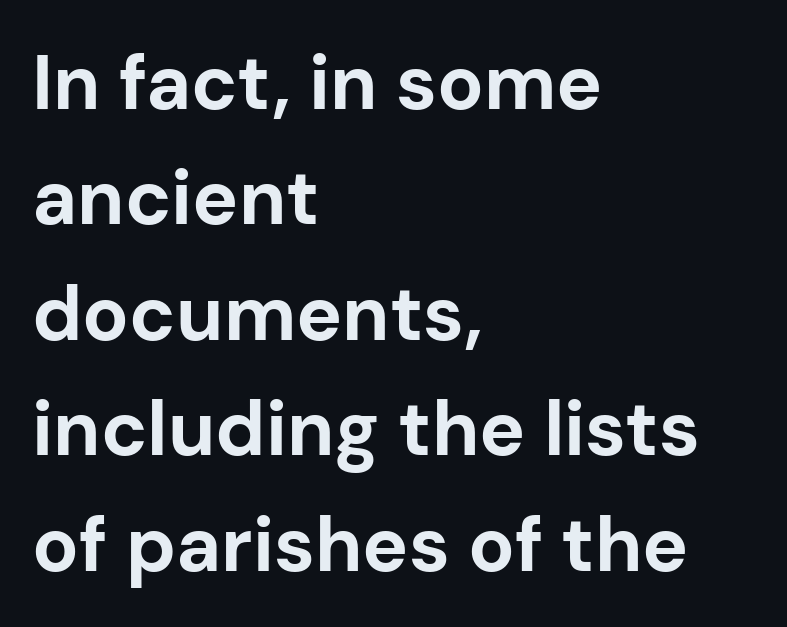
The zone under the glyphs is completely vacant. Every character sits straight up, as roman type does. Looks like regular typesetting: each glyph gets only the width it needs. The text block is weighted toward the left margin, trailing off unevenly rightward. Reading down the column, the eye jumps a familiar distance to each next line. Regarding serifs, this sample does without them.
